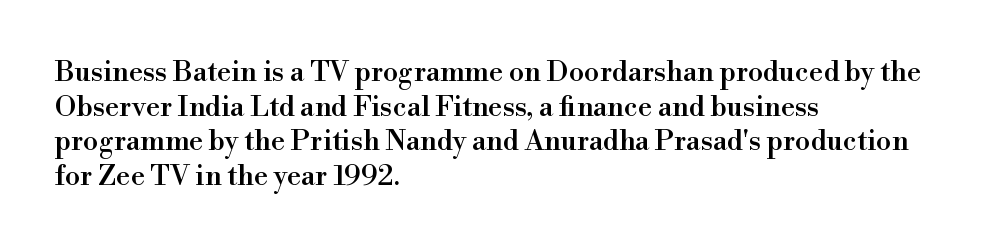
These lines are composed in type with serifs. Think of a printed novel: that variable character pitch is what you see here. Here the glyphs are tracked normally, forming tight word shapes. In CSS terms this would be text-align: left.
